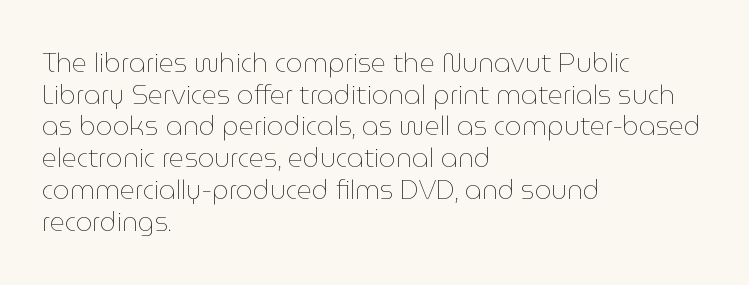
{"italic": "no", "bold": "no", "underline": "no", "align": "left", "line_spacing_ratio": 1.22, "letter_spacing": "normal", "letter_spacing_em": 0.0, "glyph_px": 26}
